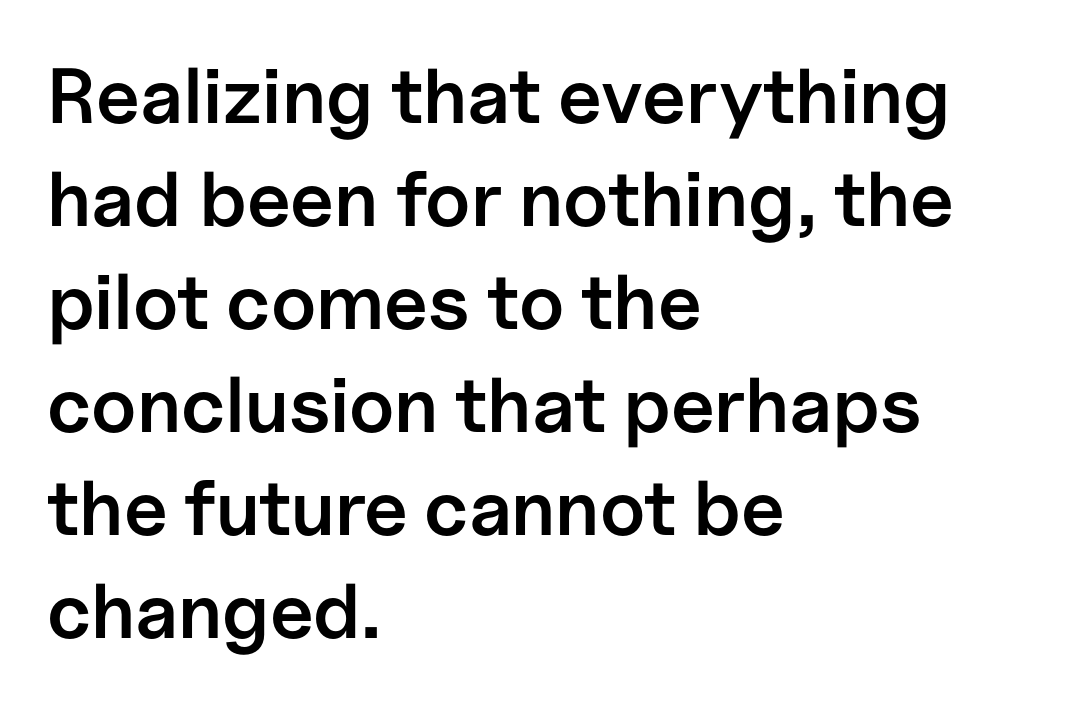
The compositor pushed each line to the left boundary. The letters are semibold — heavier than regular but short of a full bold. Characters follow at the spacing the type designer built in. The area under the type is left untouched. Regarding serifs, this sample does without them.
